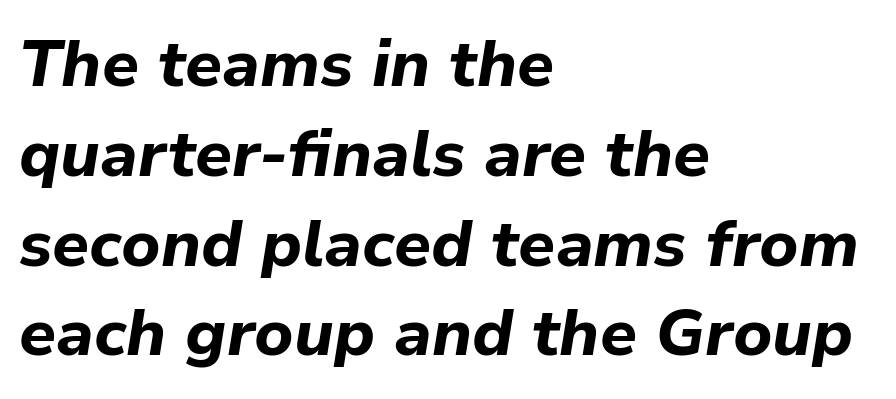
{"italic": "yes", "lean": "right", "slant_degrees": 9, "bold": "yes", "weight": "bold", "width": "normal", "stroke_contrast": "low", "x_height": "medium", "monospaced": "no", "underline": "no", "align": "left", "line_spacing": "normal", "line_spacing_ratio": 1.36, "letter_spacing": "normal", "letter_spacing_em": 0.0, "glyph_px": 66}
